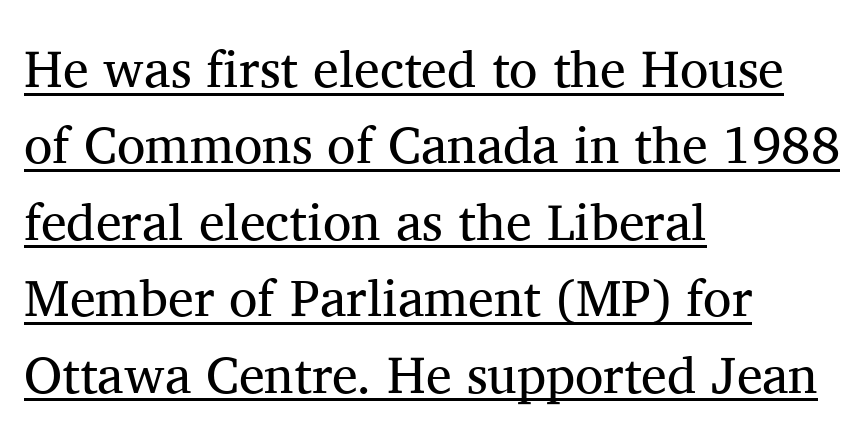
{"serif": "yes", "italic": "no", "bold": "no", "weight": "regular", "width": "normal", "stroke_contrast": "medium", "x_height": "medium", "monospaced": "no", "underline": "yes", "align": "left", "line_spacing": "normal", "line_spacing_ratio": 1.47, "letter_spacing": "normal", "letter_spacing_em": 0.0, "glyph_px": 52}
